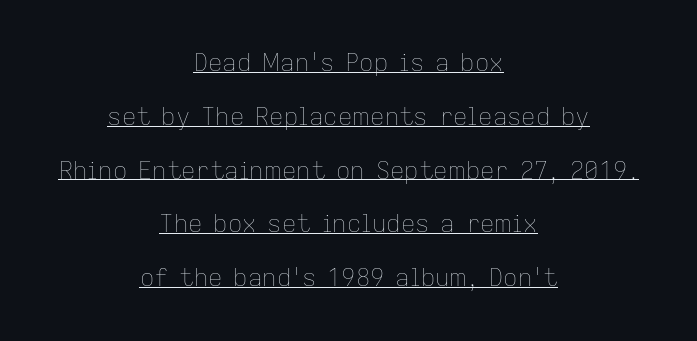
Q: Is the text bold? A: No.
Q: Is the text italic (slanted)? A: No, it is upright.
Q: Is the text underlined? A: Yes.
Q: How is the paragraph aligned? A: Centered.
Q: Is the spacing between letters normal or unusually wide? A: Normal.
Q: Is the spacing between lines tight, normal or loose? A: Loose.
